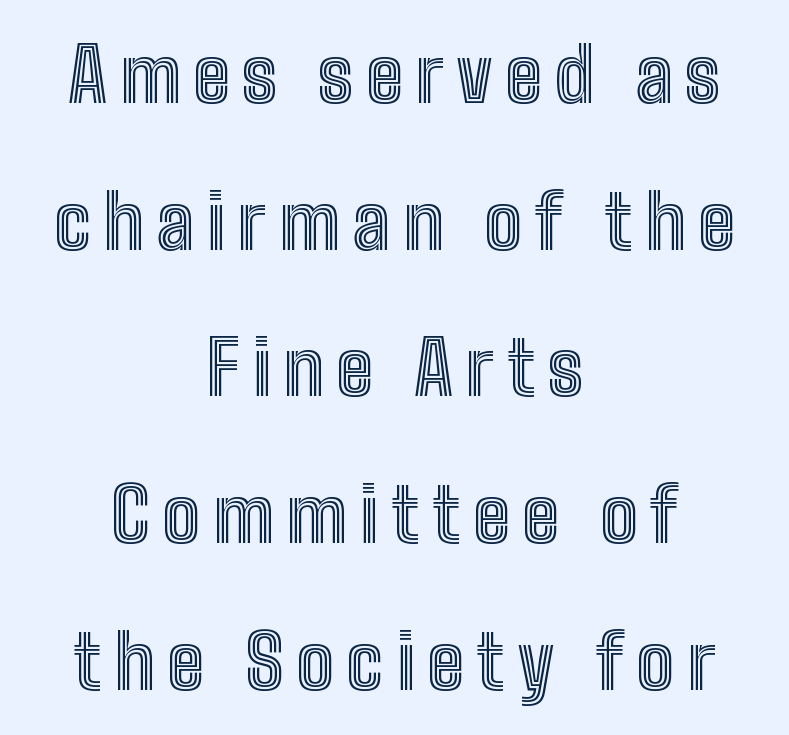
Q: Is the text italic (slanted)? A: No, it is upright.
Q: Is the text underlined? A: No.
Q: How is the paragraph aligned? A: Centered.
Q: Is the spacing between lines tight, normal or loose? A: Loose.
Q: Width (condensed, normal, or wide)? A: Condensed.
Q: x-height? A: Medium.
Q: Monospaced? A: No.
